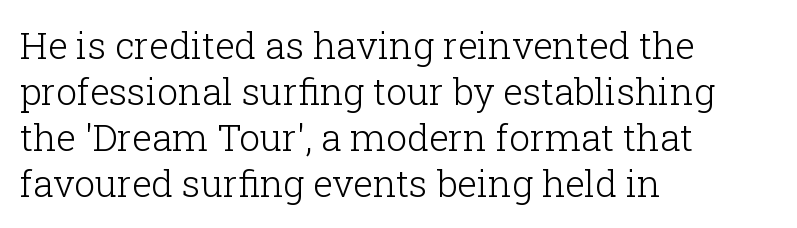
Q: Is the text bold? A: No.
Q: Is the text italic (slanted)? A: No, it is upright.
Q: Is the typeface a serif or a sans-serif typeface? A: Serif.
Q: Is the text underlined? A: No.
Q: How is the paragraph aligned? A: Left-aligned.
Q: Is the spacing between letters normal or unusually wide? A: Normal.
Q: Width (condensed, normal, or wide)? A: Normal.
Q: Stroke contrast? A: Low.
Q: x-height? A: Medium.
Q: Monospaced? A: No.
